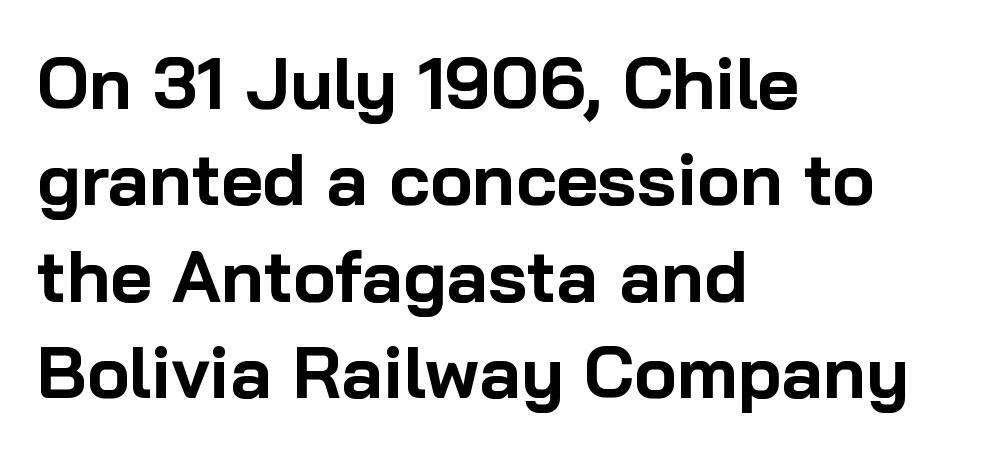
Q: Is the text bold? A: Yes.
Q: Is the text italic (slanted)? A: No, it is upright.
Q: Is the typeface a serif or a sans-serif typeface? A: Sans-serif.
Q: Is the text underlined? A: No.
Q: How is the paragraph aligned? A: Left-aligned.
Q: Is the spacing between letters normal or unusually wide? A: Normal.
Q: Is the spacing between lines tight, normal or loose? A: Normal.
Q: Width (condensed, normal, or wide)? A: Normal.
Q: Stroke contrast? A: Low.
Q: x-height? A: Medium.
Q: Monospaced? A: No.
